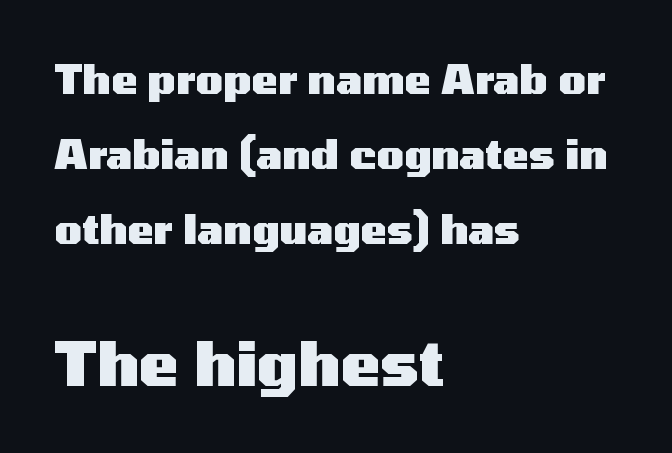
{"serif": "no", "italic": "no", "bold": "yes", "weight": "heavy", "width": "wide", "stroke_contrast": "medium", "x_height": "medium", "monospaced": "no", "underline": "no", "align": "left", "line_spacing_ratio": 1.87, "letter_spacing": "normal", "letter_spacing_em": 0.0, "larger_block": "second", "size_ratio": 1.5, "glyph_px": 60}
